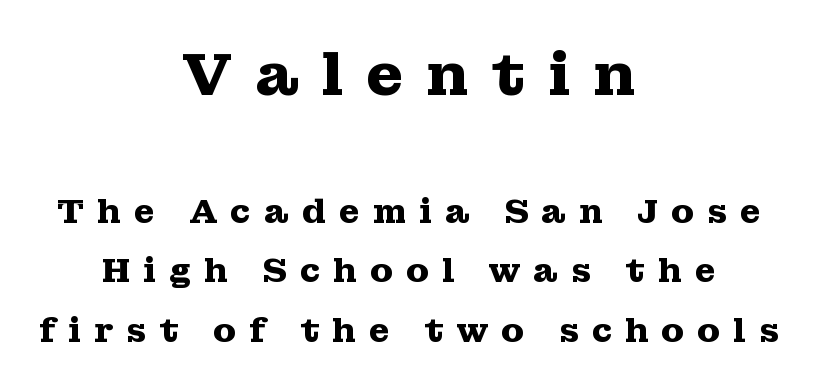
The image shows 60 px heavy, wide serif type, upright; set centered, line spacing 1.75x, unusually wide letter spacing (+0.37 em), not underlined; the first (top) block is 1.76x larger; medium stroke contrast and a medium x-height.
